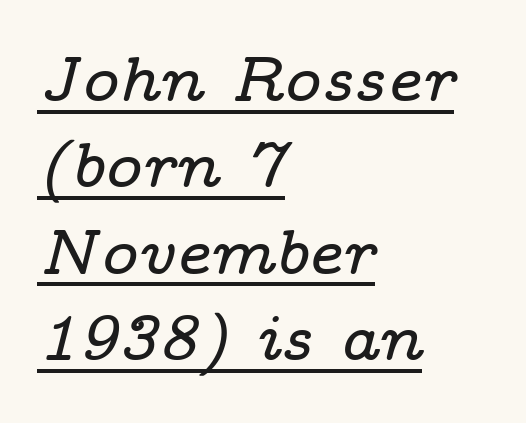
Alignment: flush left. Caption: lettering with a line underneath. The axis of the letterforms is tilted away from vertical. This sample keeps an unexceptional amount of space between lines. Old-style or modern, the face here clearly has serifs. The rendering uses natural spacing where letterforms have individual widths.
